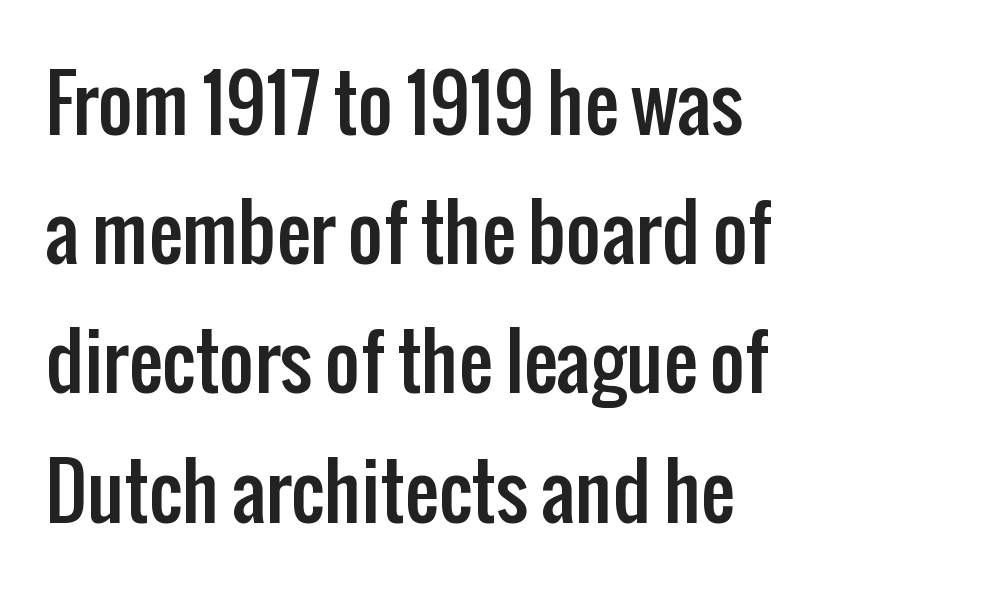
The text block is weighted toward the left margin, trailing off unevenly rightward. The designer left line spacing at the default. Each letter keeps its own natural width here, so spacing adapts to shape. Style check: upright.
